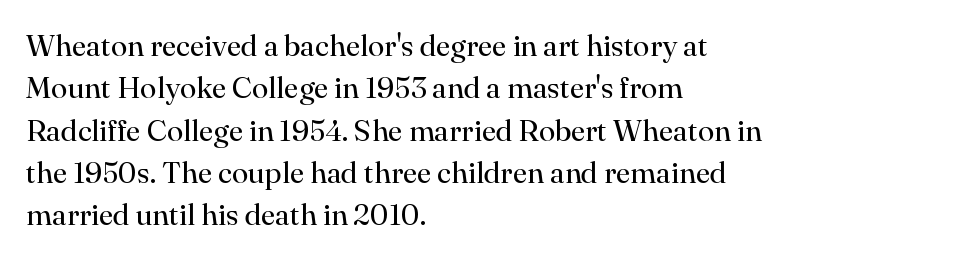
The image shows 30 px regular-weight serif type, upright; set left-aligned, normal line spacing (1.41x), normal letter spacing, not underlined; high stroke contrast and a small x-height.
